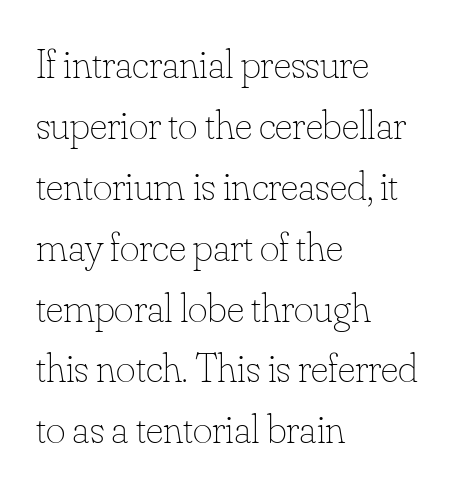
{"italic": "no", "bold": "no", "weight": "thin", "width": "normal", "stroke_contrast": "low", "x_height": "small", "monospaced": "no", "underline": "no", "align": "left", "line_spacing": "normal", "line_spacing_ratio": 1.45, "letter_spacing": "normal", "letter_spacing_em": 0.0, "glyph_px": 42}
